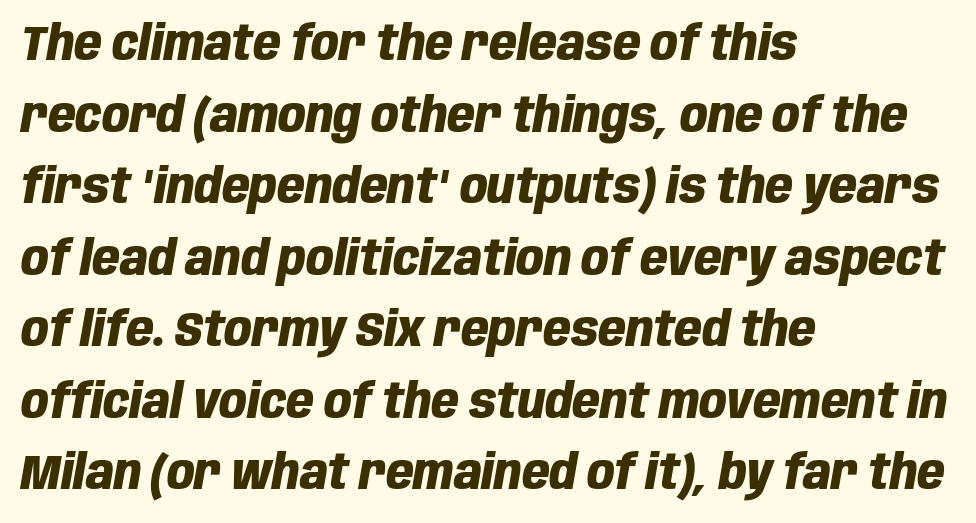
{"italic": "yes", "lean": "right", "slant_degrees": 10, "bold": "yes", "weight": "heavy", "width": "condensed", "stroke_contrast": "low", "x_height": "large", "monospaced": "no", "underline": "no", "align": "left", "line_spacing": "normal", "line_spacing_ratio": 1.49, "letter_spacing": "normal", "letter_spacing_em": 0.0, "glyph_px": 48}
